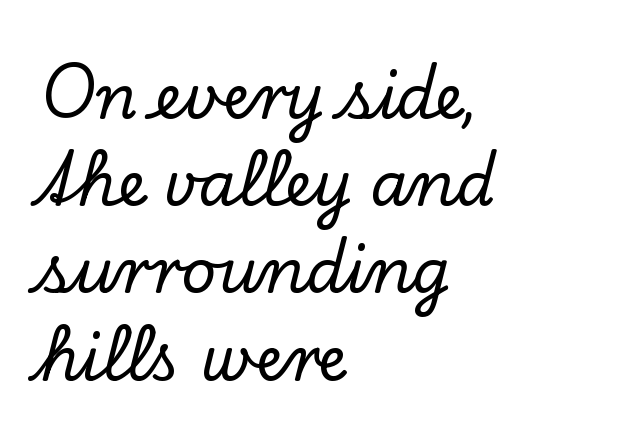
The image shows 61 px serif type; set left-aligned, normal line spacing (1.43x), normal letter spacing, not underlined; low stroke contrast and a small x-height.
